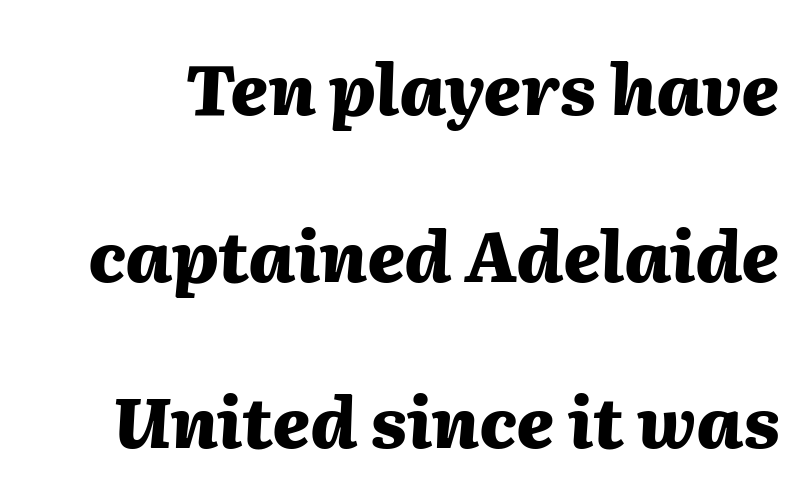
{"italic": "yes", "lean": "right", "slant_degrees": 2, "bold": "yes", "weight": "heavy", "width": "normal", "stroke_contrast": "medium", "x_height": "medium", "monospaced": "no", "underline": "no", "line_spacing": "loose", "line_spacing_ratio": 2.38, "letter_spacing": "normal", "letter_spacing_em": 0.0, "glyph_px": 70}
